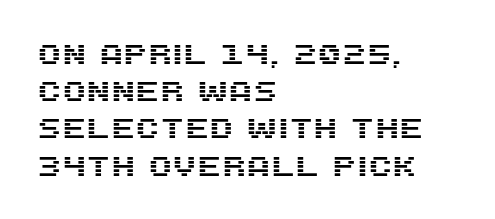
No feet cap the strokes, marking this as sans-serif type. It's the straight-up-and-down kind of type. Glance below the letters and you will spot only blank space. These lines are set flush left with a ragged right edge.
